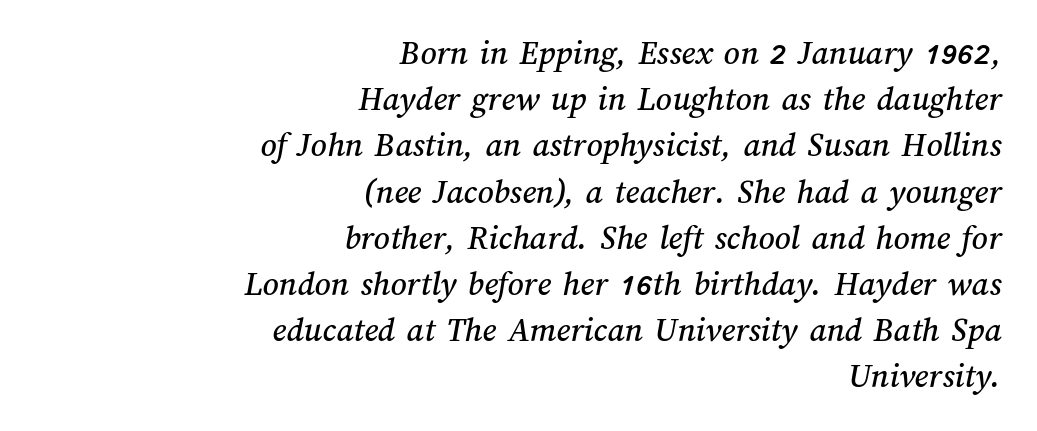
{"width": "normal", "stroke_contrast": "medium", "x_height": "medium", "monospaced": "no", "underline": "no", "align": "right", "line_spacing": "normal", "line_spacing_ratio": 1.32, "letter_spacing": "normal", "letter_spacing_em": 0.0, "glyph_px": 35}
